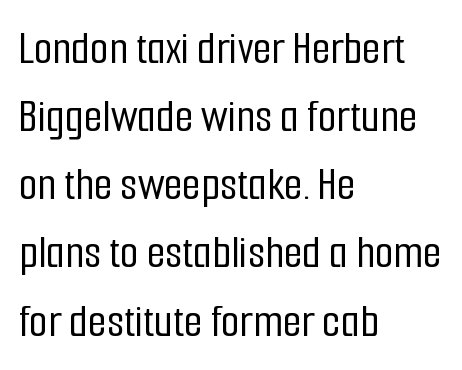
Q: Is the text italic (slanted)? A: No, it is upright.
Q: Is the typeface a serif or a sans-serif typeface? A: Sans-serif.
Q: Is the text underlined? A: No.
Q: How is the paragraph aligned? A: Left-aligned.
Q: Is the spacing between letters normal or unusually wide? A: Normal.
Q: Is the spacing between lines tight, normal or loose? A: Normal.
Q: Width (condensed, normal, or wide)? A: Condensed.
Q: Stroke contrast? A: Low.
Q: x-height? A: Medium.
Q: Monospaced? A: No.
